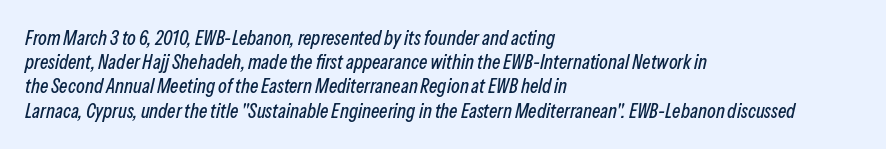
{"italic": "yes", "lean": "right", "slant_degrees": 13, "underline": "no", "align": "left", "line_spacing_ratio": 1.21, "letter_spacing": "normal", "letter_spacing_em": 0.0, "glyph_px": 20}
